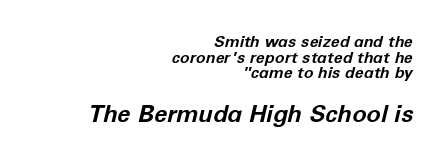
Q: Is the text bold? A: Yes.
Q: Is the text italic (slanted)? A: Yes, it leans right by about 12 degrees.
Q: Is the text underlined? A: No.
Q: How is the paragraph aligned? A: Right-aligned.
Q: Is the spacing between letters normal or unusually wide? A: Normal.
Q: Is the spacing between lines tight, normal or loose? A: Tight.
Q: Which block of text is set in a larger size, the first (top) or the second (bottom)? A: The second (bottom) one.
